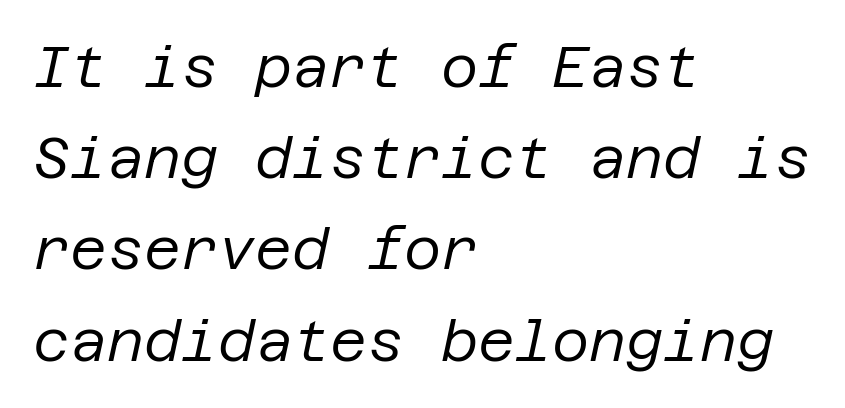
The letters are slanted; this is an italic face. Whoever set this chose a conventional vertical rhythm. Left-aligned paragraph, ragged on the right. The foot of each line stays bare and open.
